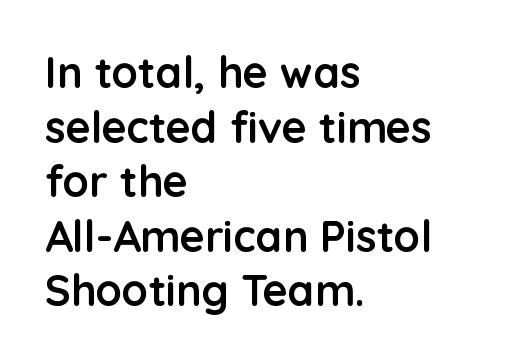
{"serif": "no", "italic": "no", "bold": "yes", "weight": "semibold", "width": "normal", "stroke_contrast": "low", "x_height": "medium", "monospaced": "no", "underline": "no", "align": "left", "line_spacing": "normal", "line_spacing_ratio": 1.27, "letter_spacing": "normal", "letter_spacing_em": 0.0, "glyph_px": 43}
